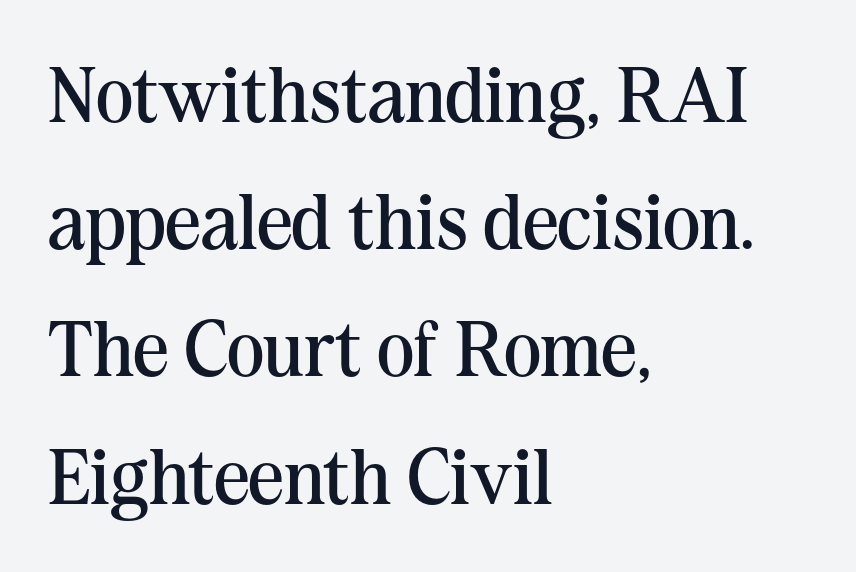
{"serif": "yes", "italic": "no", "bold": "no", "weight": "regular", "width": "normal", "stroke_contrast": "medium", "x_height": "medium", "monospaced": "no", "underline": "no", "align": "left", "line_spacing": "normal", "line_spacing_ratio": 1.61, "letter_spacing": "normal", "letter_spacing_em": 0.0, "glyph_px": 79}
